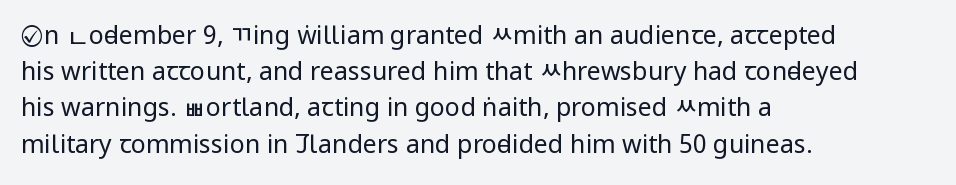
{"italic": "no", "bold": "no", "underline": "no", "align": "left", "line_spacing": "normal", "line_spacing_ratio": 1.45, "letter_spacing": "normal", "letter_spacing_em": 0.0, "glyph_px": 25}
